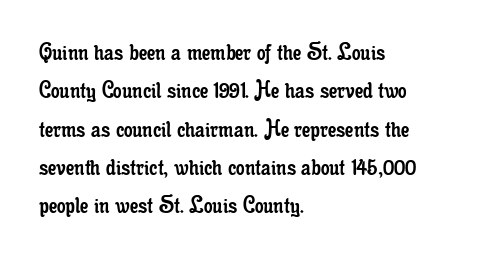
Q: Is the text bold? A: No.
Q: Is the text italic (slanted)? A: No, it is upright.
Q: Is the text underlined? A: No.
Q: How is the paragraph aligned? A: Left-aligned.
Q: Is the spacing between letters normal or unusually wide? A: Normal.
Q: Is the spacing between lines tight, normal or loose? A: Normal.
